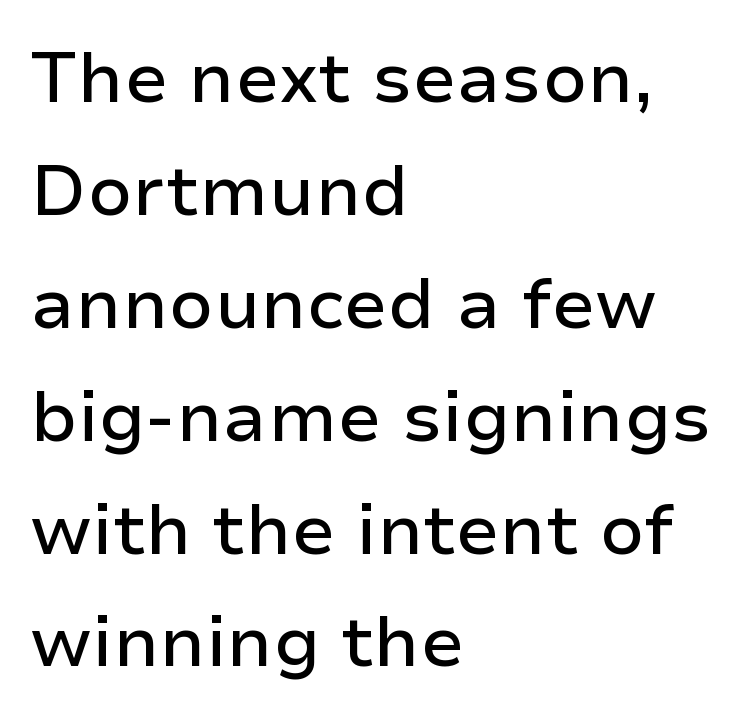
The type family on display is of the sans-serif kind. What's the leading like? Ordinary, nothing unusual. The rendering keeps characters at their native spacing. Each letter keeps its own natural width here, so spacing adapts to shape.
